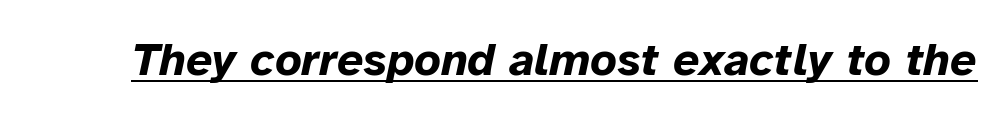
Q: Is the text bold? A: Yes.
Q: Is the text italic (slanted)? A: Yes, it leans right by about 12 degrees.
Q: Is the text underlined? A: Yes.
Q: Is the spacing between letters normal or unusually wide? A: Normal.
Q: Width (condensed, normal, or wide)? A: Normal.
Q: Stroke contrast? A: Low.
Q: x-height? A: Medium.
Q: Monospaced? A: No.
